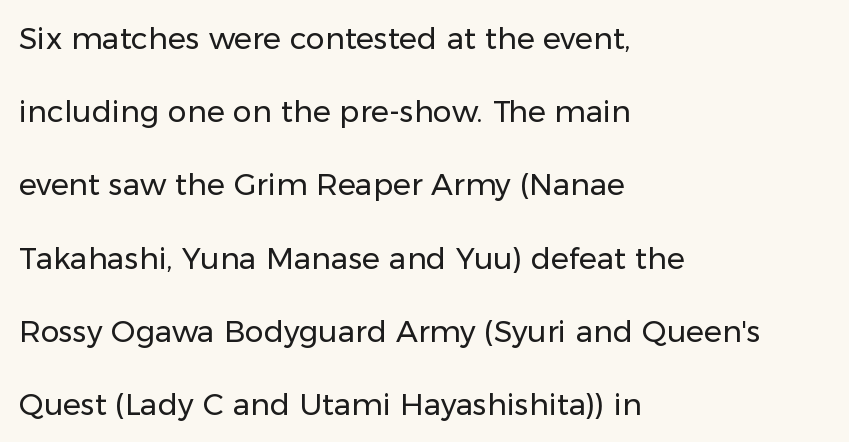
The image shows 30 px regular-weight sans-serif type, upright; set left-aligned, loose line spacing (2.44x), normal letter spacing, not underlined; low stroke contrast and a medium x-height.
